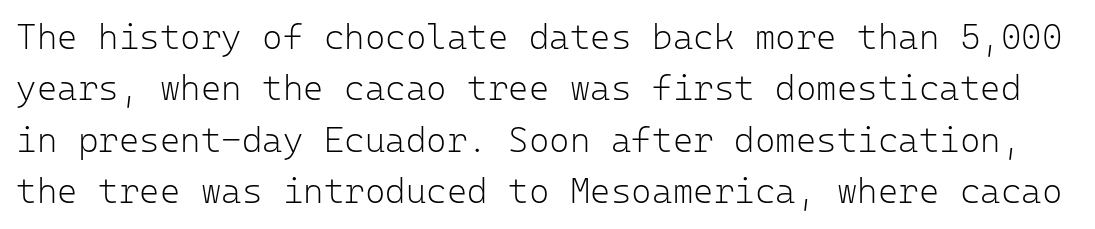
The image shows 35 px light sans-serif type, upright, monospaced; set normal line spacing (1.47x), normal letter spacing, not underlined; low stroke contrast and a medium x-height.
